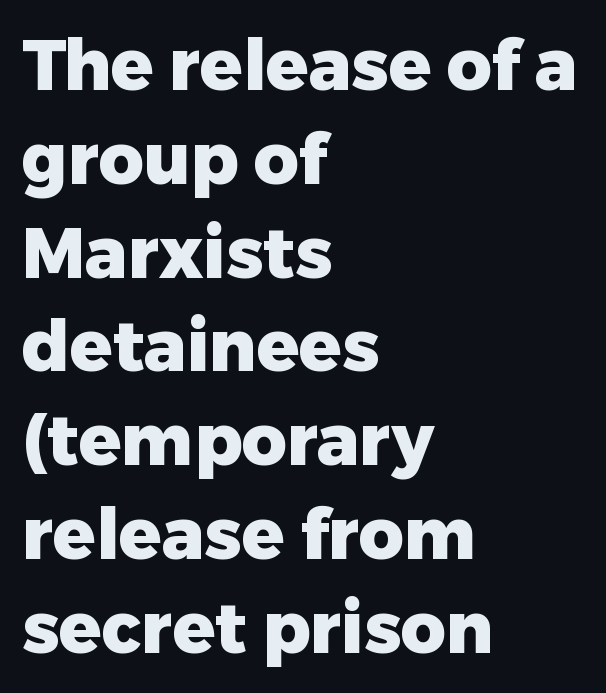
Nope, no serifs anywhere on these letters. Spacing between characters is what you'd get straight out of the box. The passage shown is emphatically bold. Words float on clear page, feet unadorned.
